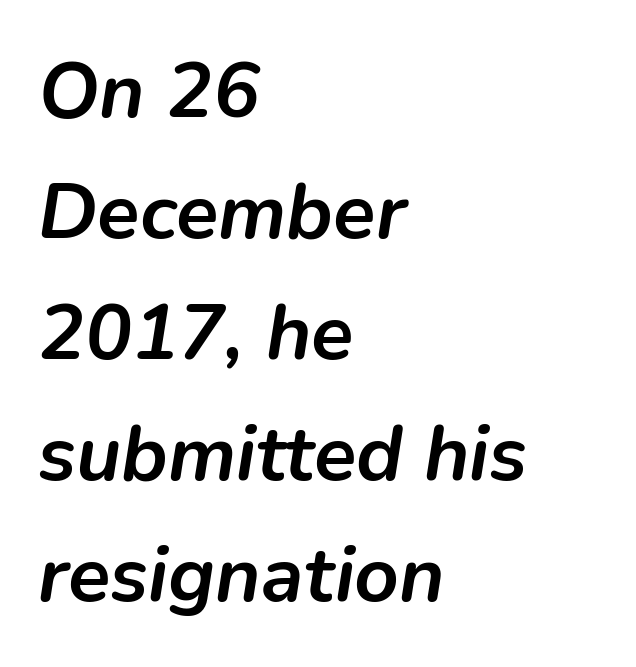
The image shows 78 px semibold type, italic (leaning right); set left-aligned, normal line spacing (1.55x), normal letter spacing, not underlined; low stroke contrast and a medium x-height.
